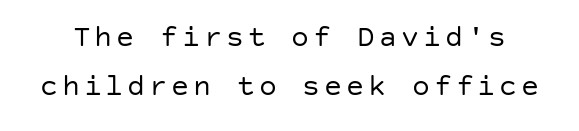
The image shows 30 px regular-weight sans-serif type, upright; set normal line spacing (1.65x), not underlined; low stroke contrast and a large x-height.
